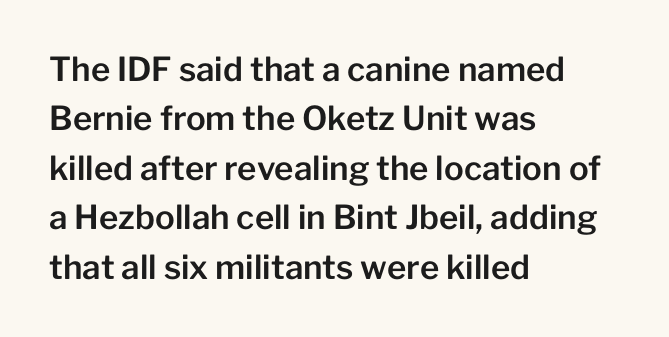
Q: Is the text italic (slanted)? A: No, it is upright.
Q: Is the typeface a serif or a sans-serif typeface? A: Sans-serif.
Q: Is the text underlined? A: No.
Q: How is the paragraph aligned? A: Left-aligned.
Q: Is the spacing between letters normal or unusually wide? A: Normal.
Q: Is the spacing between lines tight, normal or loose? A: Normal.
Q: Width (condensed, normal, or wide)? A: Normal.
Q: Stroke contrast? A: Low.
Q: x-height? A: Medium.
Q: Monospaced? A: No.
